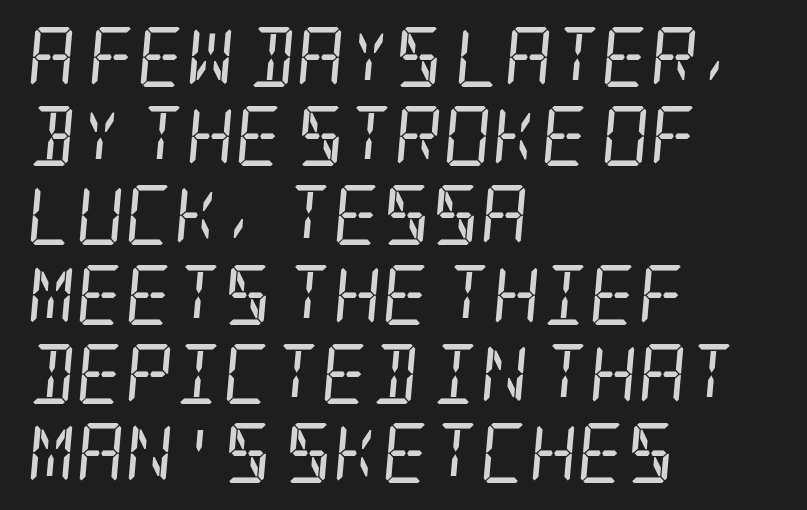
{"serif": "yes", "italic": "yes", "lean": "right", "slant_degrees": 5, "bold": "no", "weight": "regular", "width": "condensed", "stroke_contrast": "low", "x_height": "large", "underline": "no", "align": "left", "line_spacing": "normal", "line_spacing_ratio": 1.32, "letter_spacing": "normal", "letter_spacing_em": 0.0, "glyph_px": 60}
